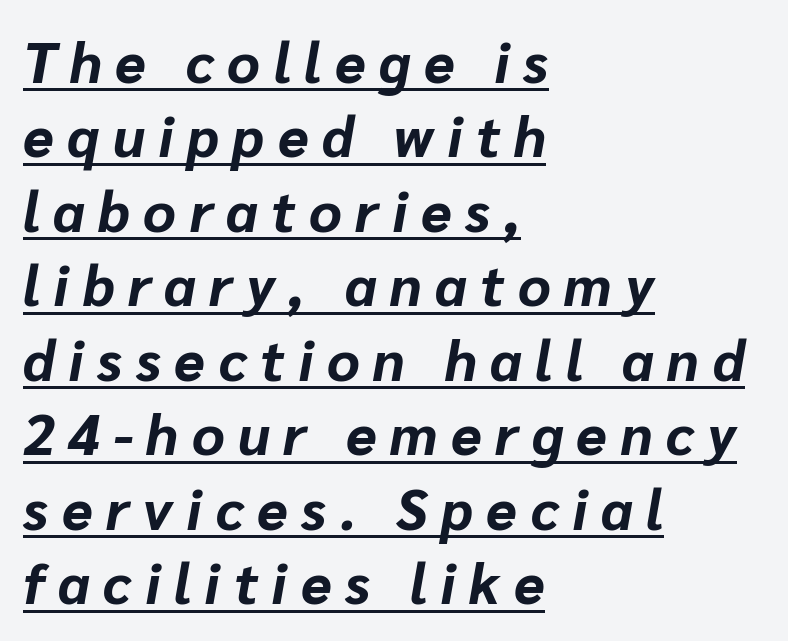
{"italic": "yes", "lean": "right", "slant_degrees": 10, "bold": "yes", "weight": "bold", "width": "normal", "stroke_contrast": "low", "x_height": "medium", "monospaced": "no", "underline": "yes", "align": "left", "line_spacing": "normal", "line_spacing_ratio": 1.33, "letter_spacing": "wide", "letter_spacing_em": 0.24, "glyph_px": 56}
